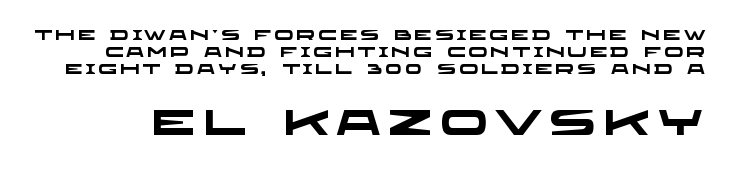
Summary of weight: heavy, a full bold. Spacing verdict: proportional, widths tailored to each character. The strip under each line holds only bare page. These lines have a slow, spaced-out rhythm from letter to letter. This rendering employs a face without finishing strokes, i.e., a sans-serif.
